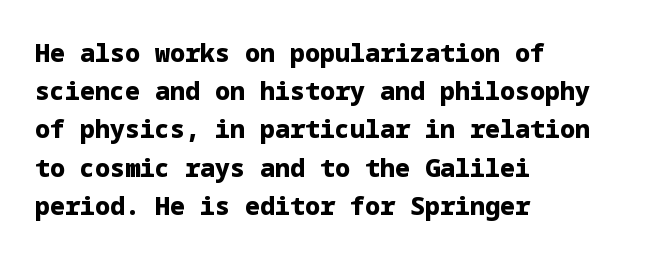
Lines of text with bare space underneath. Quick note: interline space is typical. The line texture is even and compact thanks to regular tracking. The letters stand straight up with perfectly vertical stems. I'd describe the lettering as bold — thick and assertive.
